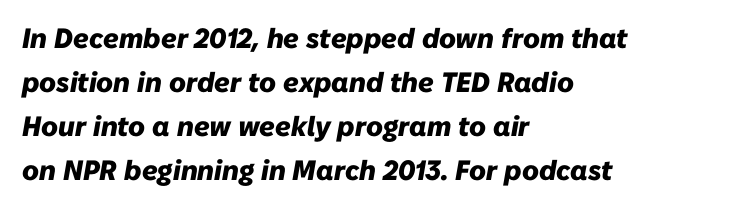
Strong, thick strokes mark this as bold type. The lettering tilts uniformly, giving the passage an italic look. These lines sit exactly where default settings would place them. Reading down the block, your eye returns to a fixed left position each line.
